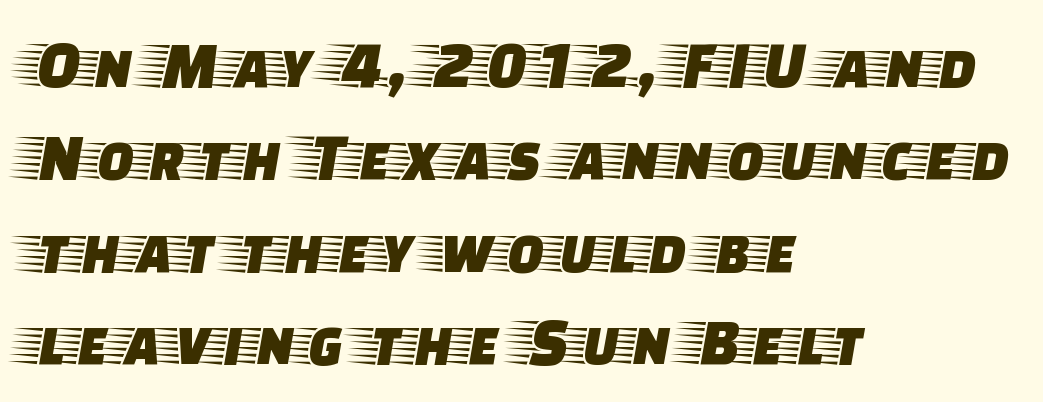
{"serif": "yes", "width": "wide", "stroke_contrast": "low", "x_height": "large", "monospaced": "no", "underline": "no", "align": "left", "line_spacing": "normal", "line_spacing_ratio": 1.34, "letter_spacing": "normal", "letter_spacing_em": 0.0, "glyph_px": 69}
